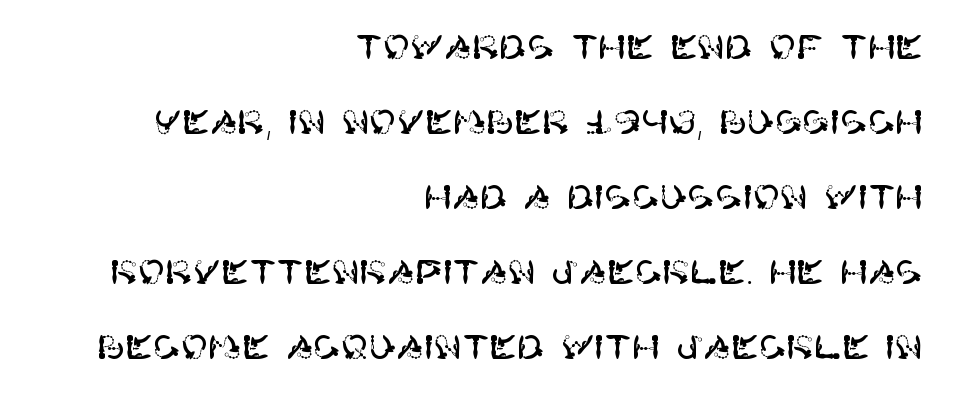
Serifs: no, the terminals of the letterforms are clean. Descenders hang freely into open space. No extra tracking has been applied to these lines. The passage is arranged like a letterhead date or caption credit — flush right.
